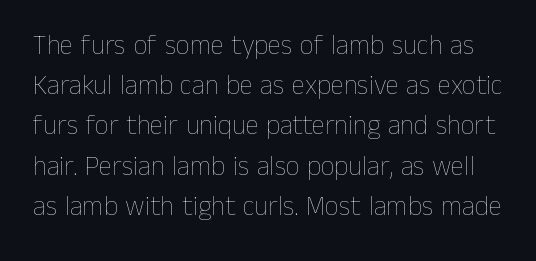
{"italic": "no", "bold": "no", "underline": "no", "line_spacing": "normal", "line_spacing_ratio": 1.49, "letter_spacing": "normal", "letter_spacing_em": 0.0, "glyph_px": 27}
